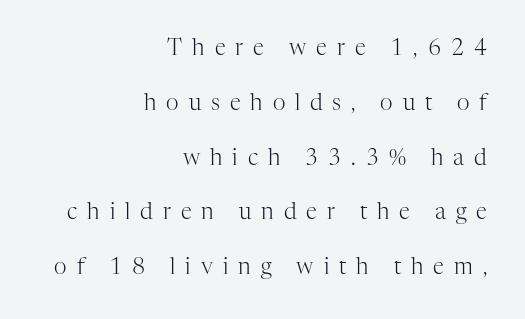
The image shows 22 px text type, upright; set right-aligned, loose line spacing (2.49x), unusually wide letter spacing (+0.45 em), not underlined.
